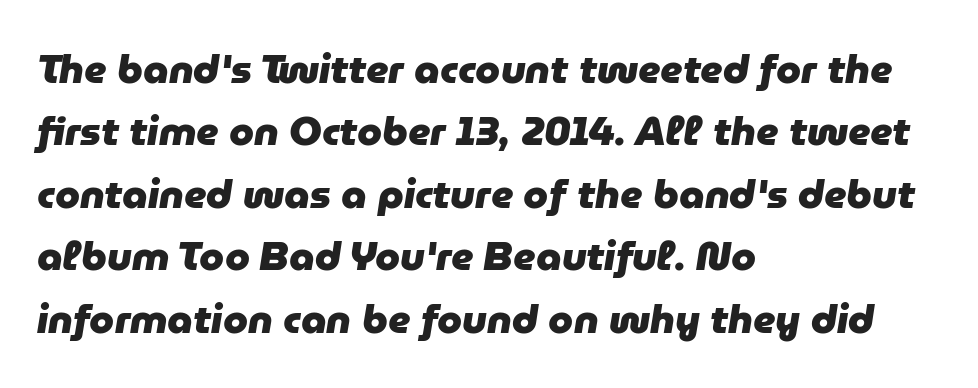
{"italic": "yes", "lean": "right", "slant_degrees": 9, "bold": "yes", "weight": "heavy", "width": "normal", "stroke_contrast": "low", "x_height": "medium", "monospaced": "no", "underline": "no", "align": "left", "line_spacing": "normal", "line_spacing_ratio": 1.56, "letter_spacing": "normal", "letter_spacing_em": 0.0, "glyph_px": 40}
